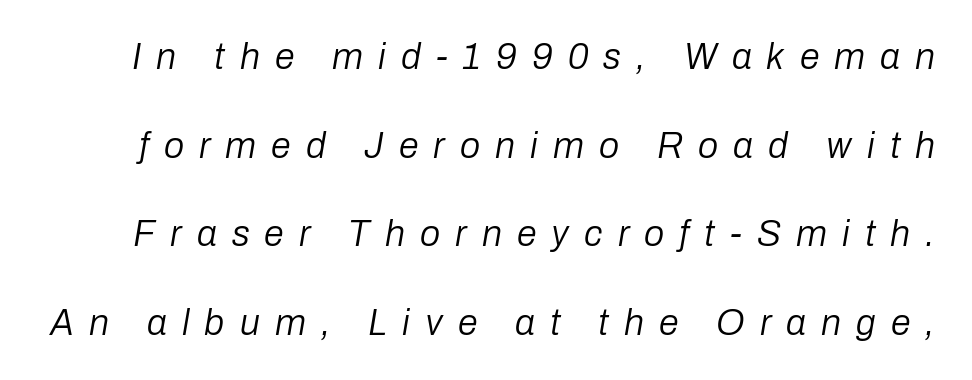
Q: Is the text bold? A: No.
Q: Is the text italic (slanted)? A: Yes, it leans right by about 10 degrees.
Q: Is the text underlined? A: No.
Q: Is the spacing between letters normal or unusually wide? A: Unusually wide.
Q: Is the spacing between lines tight, normal or loose? A: Loose.
Q: Width (condensed, normal, or wide)? A: Normal.
Q: Stroke contrast? A: Low.
Q: x-height? A: Medium.
Q: Monospaced? A: No.
